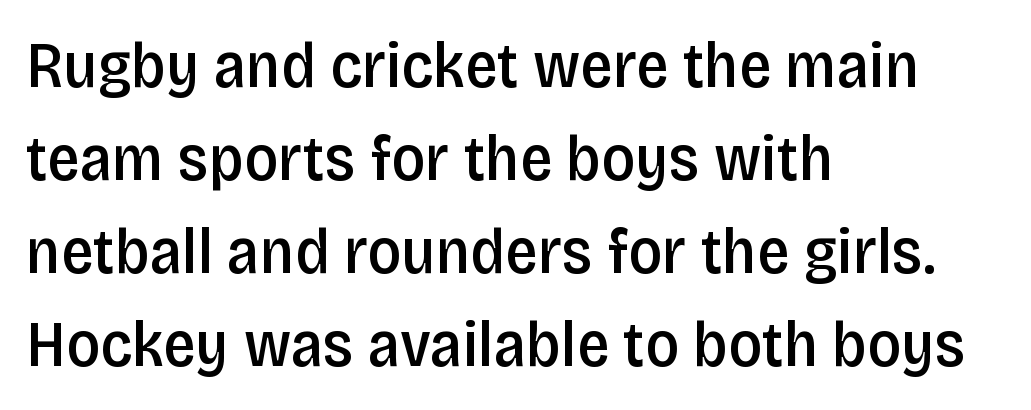
These lines sit exactly where default settings would place them. Each letter keeps its own natural width here, so spacing adapts to shape. The text was rendered using a sans face with plain stroke endings. Weight check: semibold — heavier than regular, not quite bold. A classic flush-left, rag-right setting is used for this passage.
